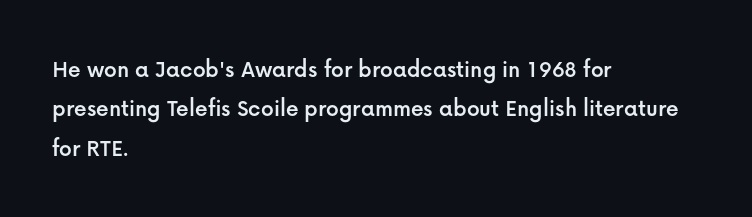
Q: Is the text italic (slanted)? A: No, it is upright.
Q: Is the text underlined? A: No.
Q: How is the paragraph aligned? A: Left-aligned.
Q: Is the spacing between letters normal or unusually wide? A: Normal.
Q: Is the spacing between lines tight, normal or loose? A: Normal.
